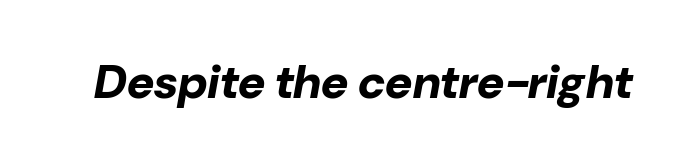
{"italic": "yes", "lean": "right", "slant_degrees": 10, "bold": "yes", "weight": "bold", "width": "normal", "stroke_contrast": "low", "x_height": "medium", "monospaced": "no", "underline": "no", "letter_spacing": "normal", "letter_spacing_em": 0.0, "glyph_px": 47}
